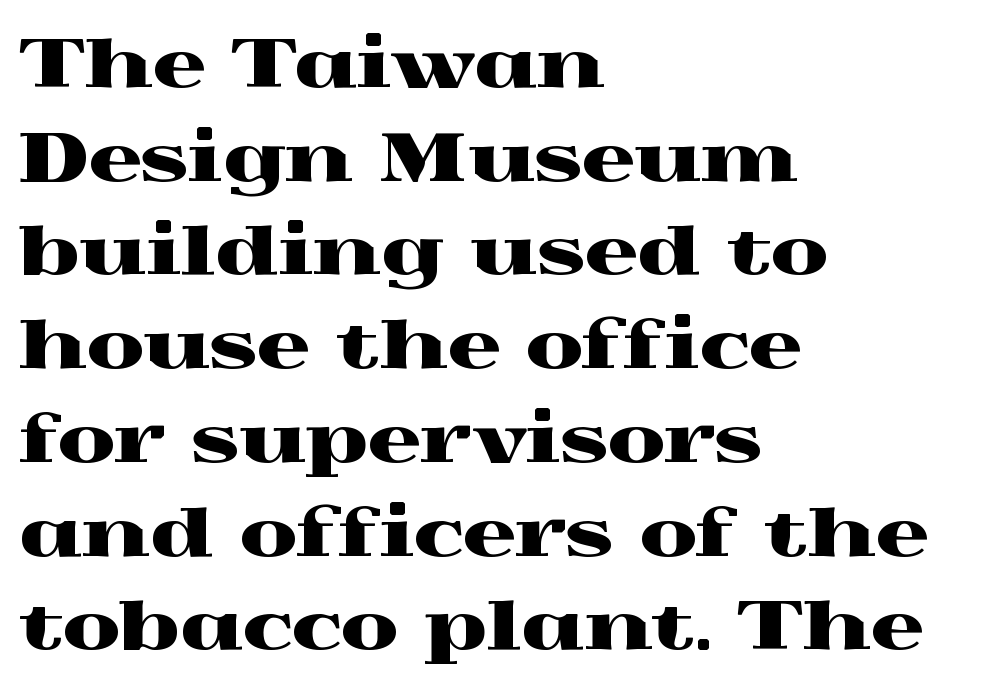
Does extra space separate the letters? No, they use regular spacing. Caption: multi-line text, flush left, ragged right. Nobody drew a line under any word here. The rendering uses natural spacing where letterforms have individual widths.
